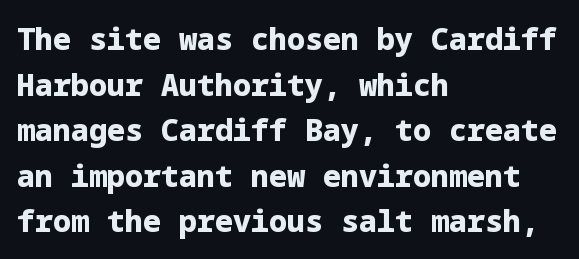
The image shows 30 px heavy sans-serif type, upright; set left-aligned, normal line spacing (1.52x), normal letter spacing, not underlined; low stroke contrast and a medium x-height.
